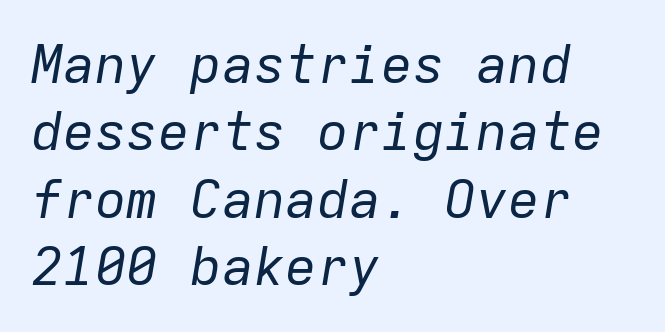
A student would call this left alignment; a typographer would say flush left, rag right. Do the characters align in a grid? Yes, the font is monospaced. Italic? Definitely — the glyphs are oblique. How are the letters spaced? Ordinarily, with no added tracking.
